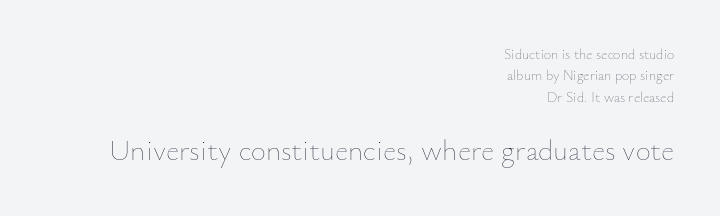
Posture: vertical. Think of a printed novel: that variable character pitch is what you see here. The passage shown is not bold in any degree. The vertical gap from one line to the next is medium.
